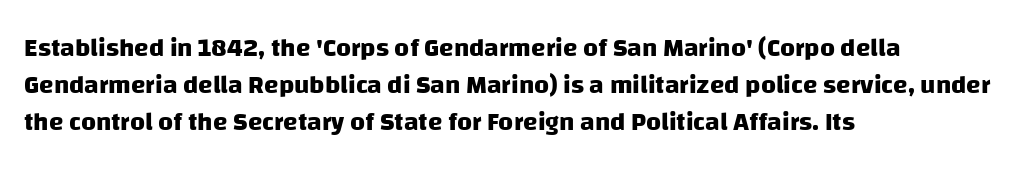
Q: Is the text bold? A: Yes.
Q: Is the text underlined? A: No.
Q: How is the paragraph aligned? A: Left-aligned.
Q: Is the spacing between letters normal or unusually wide? A: Normal.
Q: Is the spacing between lines tight, normal or loose? A: Normal.
